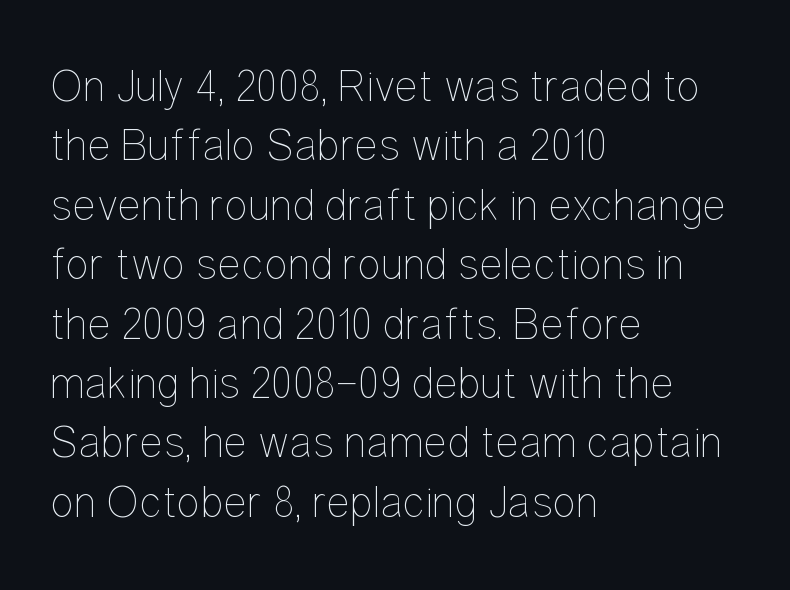
Q: Is the text bold? A: No.
Q: Is the text italic (slanted)? A: No, it is upright.
Q: Is the text underlined? A: No.
Q: How is the paragraph aligned? A: Left-aligned.
Q: Is the spacing between letters normal or unusually wide? A: Normal.
Q: Is the spacing between lines tight, normal or loose? A: Normal.
Q: Width (condensed, normal, or wide)? A: Condensed.
Q: Stroke contrast? A: Low.
Q: x-height? A: Medium.
Q: Monospaced? A: No.
